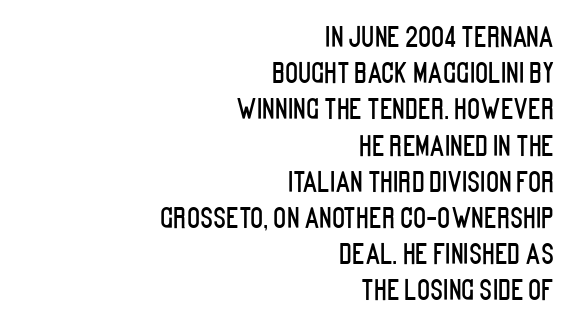
Whoever set this chose a conventional vertical rhythm. Only glyphs here, with clear space below each row. The rag falls on the left side of this text block. The gaps between neighbouring characters are ordinary and unremarkable.
